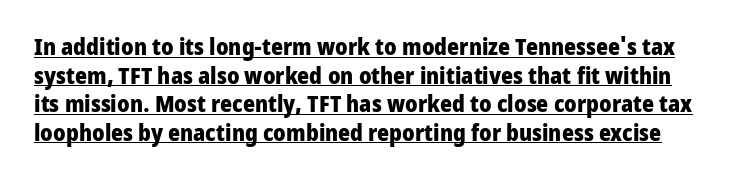
{"italic": "no", "bold": "yes", "underline": "yes", "line_spacing_ratio": 1.24, "letter_spacing": "normal", "letter_spacing_em": 0.0, "glyph_px": 23}
